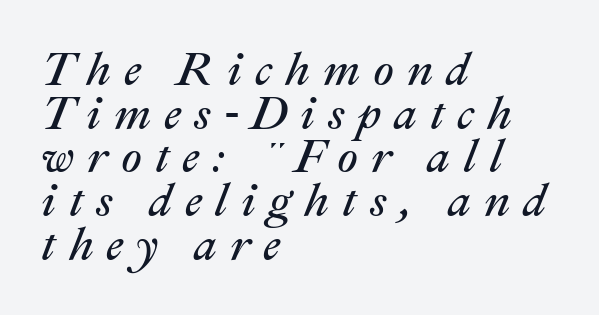
Q: Is the text bold? A: No.
Q: Is the text italic (slanted)? A: Yes, it leans right by about 22 degrees.
Q: Is the text underlined? A: No.
Q: How is the paragraph aligned? A: Left-aligned.
Q: Is the spacing between letters normal or unusually wide? A: Unusually wide.
Q: Is the spacing between lines tight, normal or loose? A: Tight.
Q: Width (condensed, normal, or wide)? A: Normal.
Q: Stroke contrast? A: Medium.
Q: x-height? A: Medium.
Q: Monospaced? A: No.
